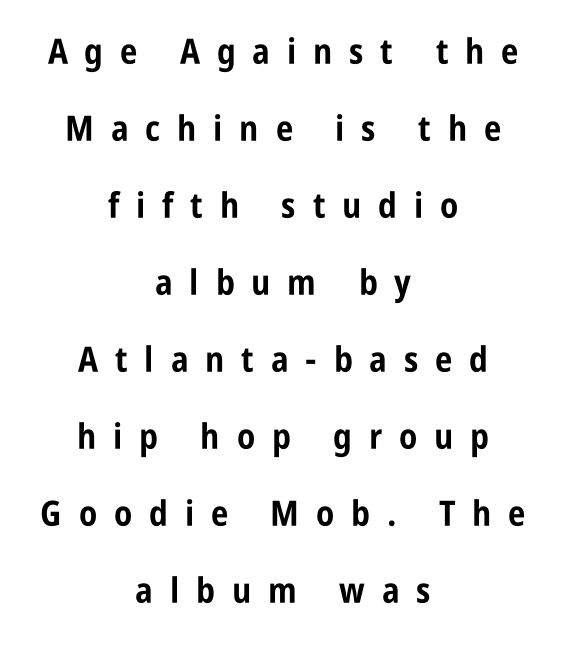
{"serif": "no", "italic": "no", "bold": "yes", "weight": "bold", "width": "condensed", "stroke_contrast": "low", "x_height": "large", "monospaced": "no", "underline": "no", "align": "center", "line_spacing": "loose", "line_spacing_ratio": 2.2, "letter_spacing": "wide", "letter_spacing_em": 0.48, "glyph_px": 35}
